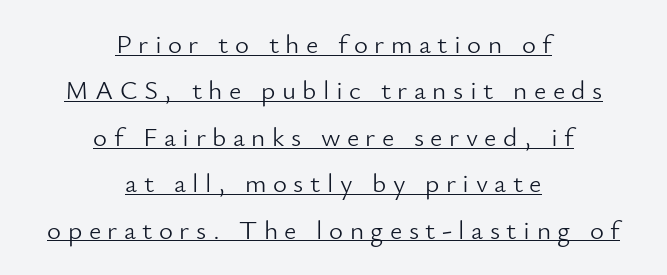
Q: Is the text bold? A: No.
Q: Is the text italic (slanted)? A: No, it is upright.
Q: Is the text underlined? A: Yes.
Q: How is the paragraph aligned? A: Centered.
Q: Is the spacing between letters normal or unusually wide? A: Unusually wide.
